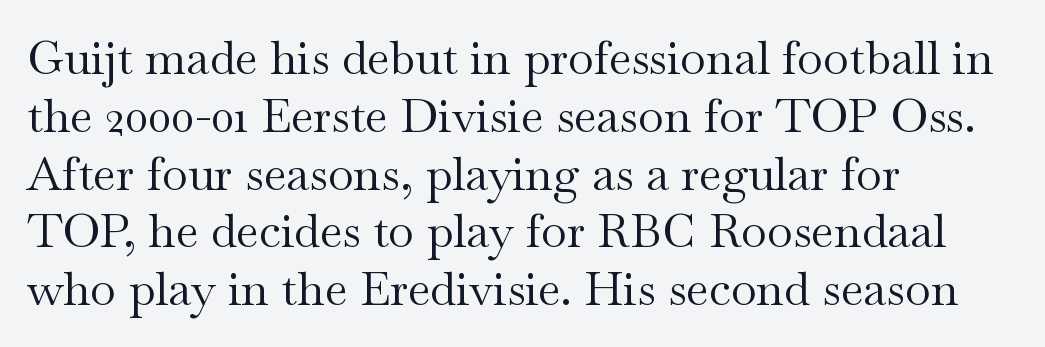
Q: Is the text bold? A: No.
Q: Is the text italic (slanted)? A: No, it is upright.
Q: Is the typeface a serif or a sans-serif typeface? A: Serif.
Q: Is the text underlined? A: No.
Q: How is the paragraph aligned? A: Left-aligned.
Q: Is the spacing between letters normal or unusually wide? A: Normal.
Q: Width (condensed, normal, or wide)? A: Wide.
Q: Stroke contrast? A: Medium.
Q: x-height? A: Small.
Q: Monospaced? A: No.
